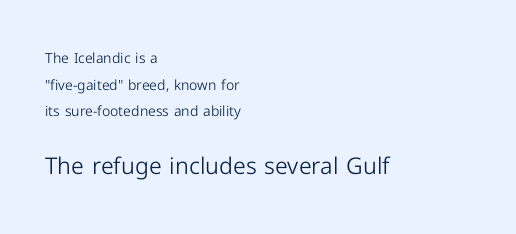
The zone under the glyphs is completely vacant. The tracking reads as untouched default to a designer's eye. Leading: increased. Caption: upper text group reduced, lower text group enlarged. The typography opts for an upright posture over an oblique one. These glyphs show unthickened strokes, regular width or finer.
